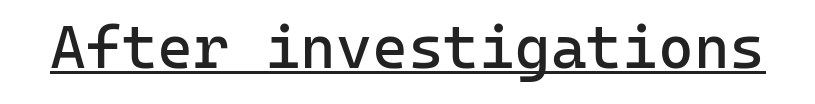
{"serif": "no", "italic": "no", "bold": "no", "weight": "regular", "width": "normal", "stroke_contrast": "low", "x_height": "medium", "monospaced": "yes", "underline": "yes", "letter_spacing": "normal", "letter_spacing_em": 0.0, "glyph_px": 61}
